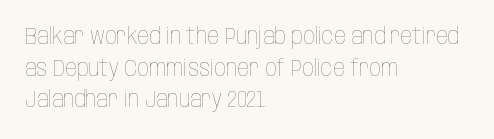
Q: Is the text bold? A: No.
Q: Is the text italic (slanted)? A: No, it is upright.
Q: Is the text underlined? A: No.
Q: How is the paragraph aligned? A: Left-aligned.
Q: Is the spacing between letters normal or unusually wide? A: Normal.
Q: Is the spacing between lines tight, normal or loose? A: Normal.
